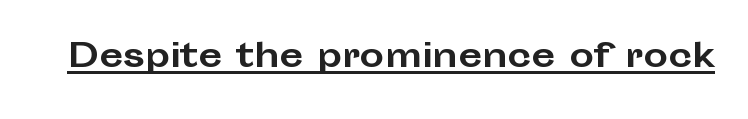
Q: Is the text bold? A: Yes.
Q: Is the text italic (slanted)? A: No, it is upright.
Q: Is the typeface a serif or a sans-serif typeface? A: Sans-serif.
Q: Is the text underlined? A: Yes.
Q: Is the spacing between letters normal or unusually wide? A: Normal.
Q: Width (condensed, normal, or wide)? A: Wide.
Q: Stroke contrast? A: Low.
Q: x-height? A: Medium.
Q: Monospaced? A: No.
